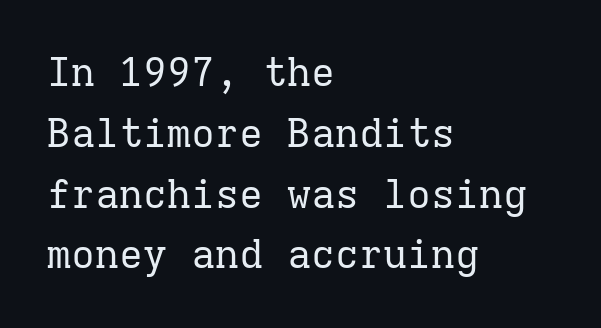
The image shows 40 px regular-weight serif type, upright, monospaced; set left-aligned, normal line spacing (1.52x), normal letter spacing, not underlined; low stroke contrast and a medium x-height.
